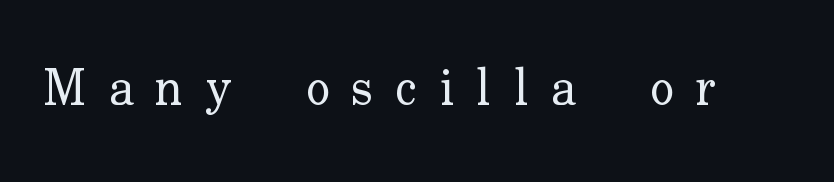
The image shows 50 px regular-weight serif type, upright; set unusually wide letter spacing (+0.44 em), not underlined; low stroke contrast and a small x-height.
